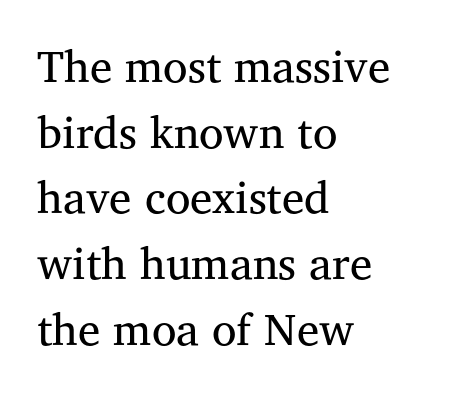
The letters sit at their default tracking, neither squeezed nor spread. Do the characters align in a grid? No, the font is proportional. Rendered with straight, roman letterforms. Caption: multi-line text, flush left, ragged right. The baseline area is clear. This rendering employs a face with finishing strokes, i.e., a serif.
